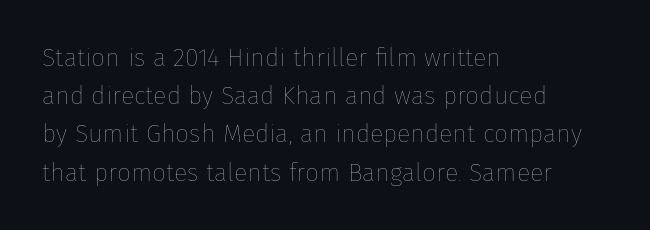
The glyphs are unaccompanied by any horizontal stroke below them. Posture: vertical. These lines keep a tight, regular rhythm from letter to letter. Interline gaps are of average width in this sample. The paragraph shown leans on its left margin.
